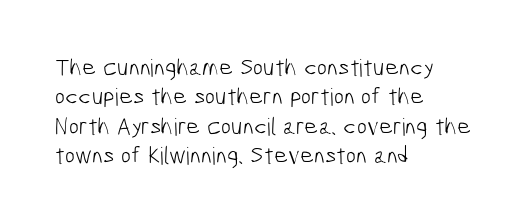
{"bold": "no", "underline": "no", "align": "left", "line_spacing_ratio": 1.22, "letter_spacing": "normal", "letter_spacing_em": 0.0, "glyph_px": 24}
